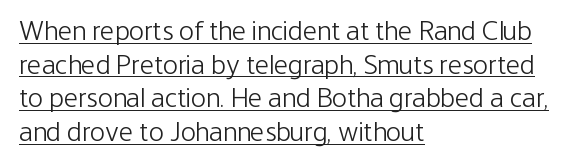
Q: Is the text bold? A: No.
Q: Is the text italic (slanted)? A: No, it is upright.
Q: Is the typeface a serif or a sans-serif typeface? A: Sans-serif.
Q: Is the text underlined? A: Yes.
Q: How is the paragraph aligned? A: Left-aligned.
Q: Is the spacing between letters normal or unusually wide? A: Normal.
Q: Width (condensed, normal, or wide)? A: Condensed.
Q: Stroke contrast? A: Low.
Q: x-height? A: Medium.
Q: Monospaced? A: No.
